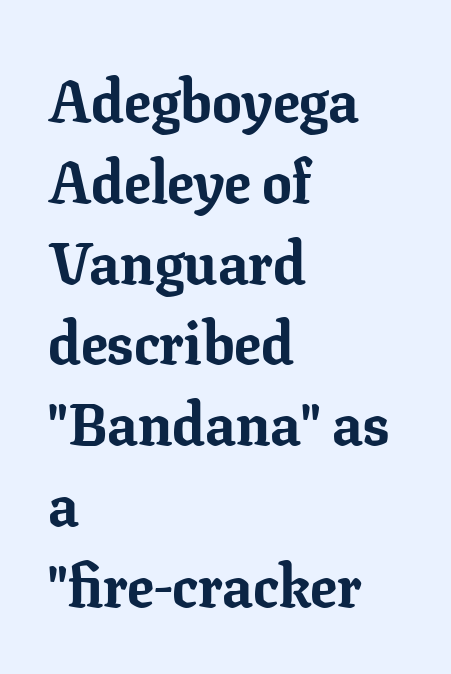
Q: Is the text bold? A: Yes.
Q: Is the text italic (slanted)? A: No, it is upright.
Q: Is the typeface a serif or a sans-serif typeface? A: Serif.
Q: Is the text underlined? A: No.
Q: How is the paragraph aligned? A: Left-aligned.
Q: Is the spacing between letters normal or unusually wide? A: Normal.
Q: Is the spacing between lines tight, normal or loose? A: Normal.
Q: Width (condensed, normal, or wide)? A: Normal.
Q: Stroke contrast? A: Low.
Q: x-height? A: Medium.
Q: Monospaced? A: No.
